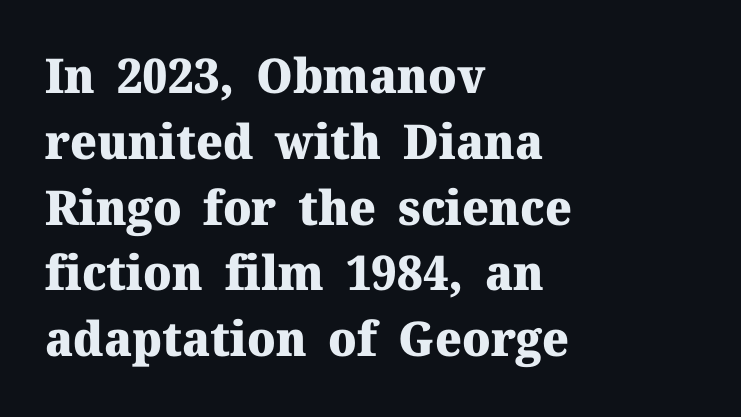
The image shows 48 px heavy serif type, upright; set left-aligned, normal line spacing (1.37x), normal letter spacing, not underlined; medium stroke contrast and a medium x-height.
